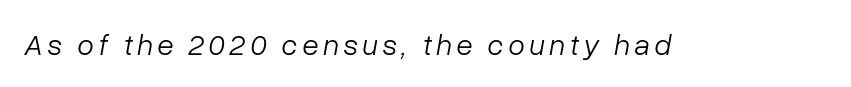
{"italic": "yes", "lean": "right", "slant_degrees": 10, "bold": "no", "weight": "light", "width": "normal", "stroke_contrast": "low", "x_height": "medium", "monospaced": "no", "underline": "no", "glyph_px": 30}
